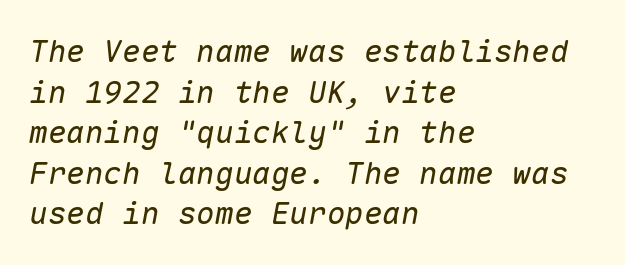
Plain, unruled lines of type. Think of a typewriter: that constant character pitch is what you see here. This rendering uses left alignment, leaving the right contour irregular. Honestly, the letter spacing is just normal — you wouldn't notice it. Reading down the column, the eye jumps a familiar distance to each next line.
